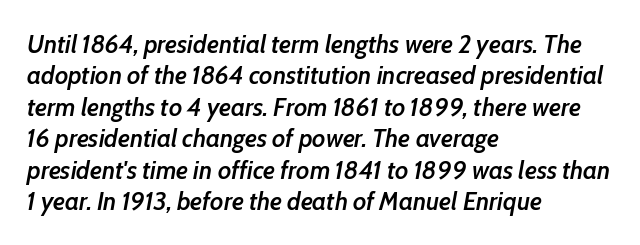
The image shows 26 px text type, italic (leaning right); set left-aligned, line spacing 1.21x, normal letter spacing, not underlined.
